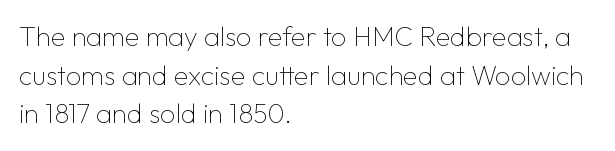
Q: Is the text bold? A: No.
Q: Is the text italic (slanted)? A: No, it is upright.
Q: Is the text underlined? A: No.
Q: How is the paragraph aligned? A: Left-aligned.
Q: Is the spacing between letters normal or unusually wide? A: Normal.
Q: Is the spacing between lines tight, normal or loose? A: Normal.
